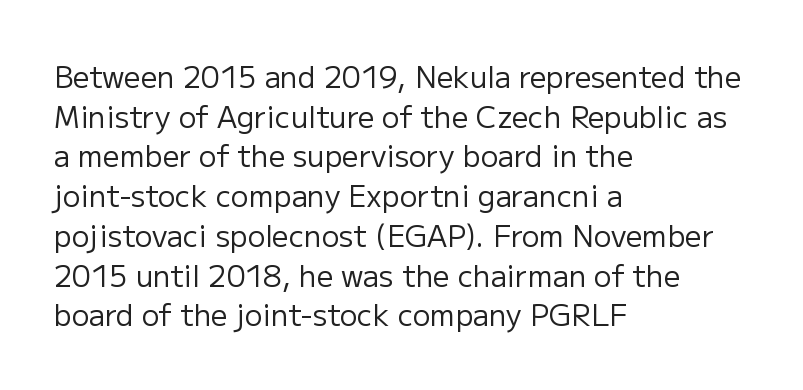
Look at the bottom of the vertical strokes: they stop flat, with no serifs. The letterforms sit shoulder to shoulder at normal distance. A classic flush-left, rag-right setting is used for this passage. Any mark beneath the type? The region is blank. Evenly set lines give the paragraph a standard silhouette.
